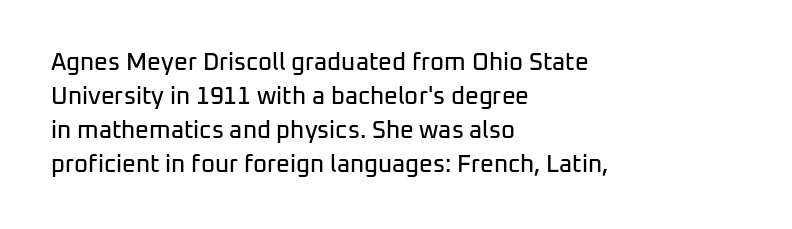
{"italic": "no", "underline": "no", "align": "left", "line_spacing": "normal", "line_spacing_ratio": 1.41, "letter_spacing": "normal", "letter_spacing_em": 0.0, "glyph_px": 24}
